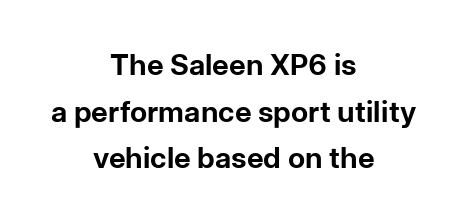
Q: Is the text bold? A: Yes.
Q: Is the text italic (slanted)? A: No, it is upright.
Q: Is the typeface a serif or a sans-serif typeface? A: Sans-serif.
Q: Is the text underlined? A: No.
Q: How is the paragraph aligned? A: Centered.
Q: Is the spacing between letters normal or unusually wide? A: Normal.
Q: Is the spacing between lines tight, normal or loose? A: Normal.
Q: Width (condensed, normal, or wide)? A: Normal.
Q: Stroke contrast? A: Low.
Q: x-height? A: Medium.
Q: Monospaced? A: No.
